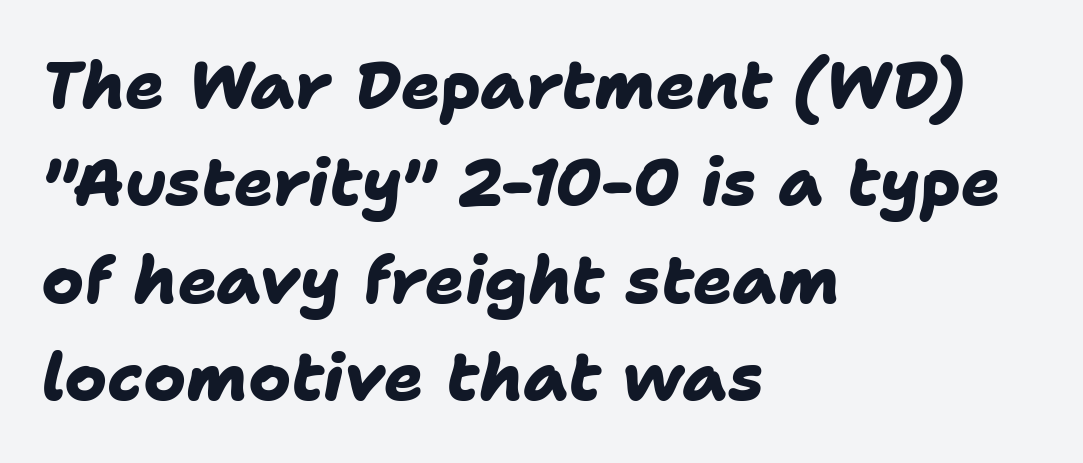
{"serif": "no", "bold": "yes", "weight": "heavy", "width": "normal", "stroke_contrast": "low", "x_height": "medium", "monospaced": "no", "underline": "no", "align": "left", "line_spacing": "normal", "line_spacing_ratio": 1.5, "letter_spacing": "normal", "letter_spacing_em": 0.0, "glyph_px": 65}
